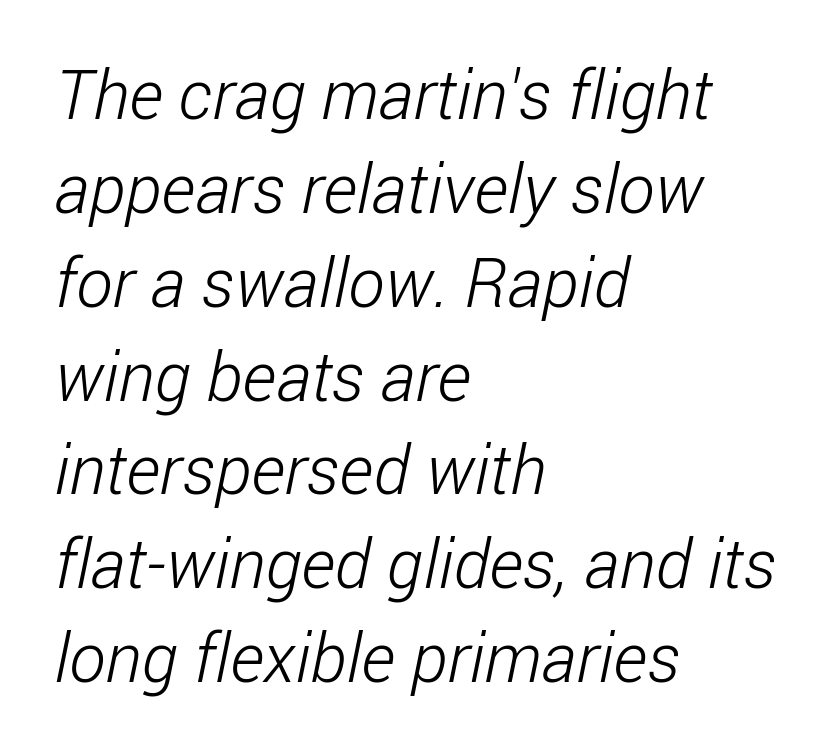
{"serif": "no", "bold": "no", "weight": "light", "width": "condensed", "stroke_contrast": "low", "x_height": "medium", "monospaced": "no", "underline": "no", "align": "left", "line_spacing": "normal", "line_spacing_ratio": 1.36, "letter_spacing": "normal", "letter_spacing_em": 0.0, "glyph_px": 69}
